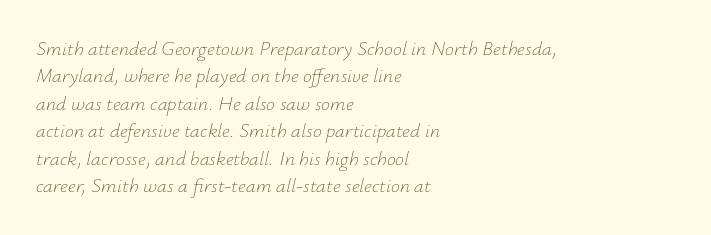
Q: Is the text bold? A: No.
Q: Is the text italic (slanted)? A: Yes, it leans right by about 12 degrees.
Q: Is the text underlined? A: No.
Q: How is the paragraph aligned? A: Left-aligned.
Q: Is the spacing between letters normal or unusually wide? A: Normal.
Q: Is the spacing between lines tight, normal or loose? A: Normal.
